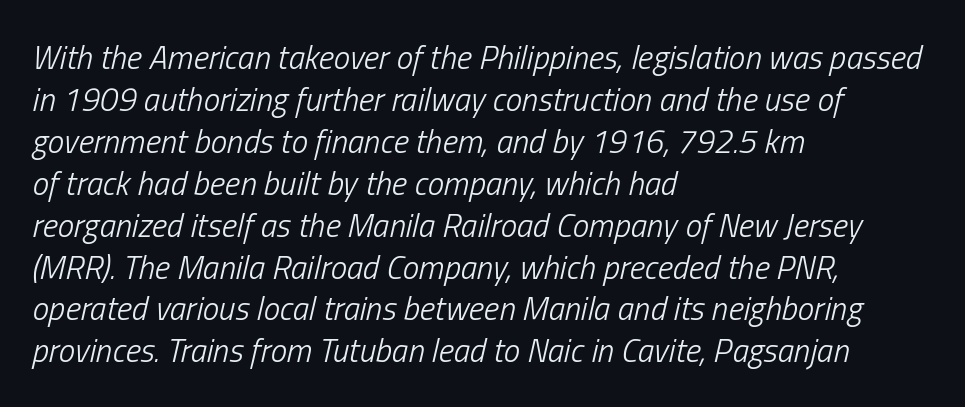
Q: Is the text bold? A: No.
Q: Is the text italic (slanted)? A: Yes, it leans right by about 13 degrees.
Q: Is the text underlined? A: No.
Q: How is the paragraph aligned? A: Left-aligned.
Q: Is the spacing between letters normal or unusually wide? A: Normal.
Q: Is the spacing between lines tight, normal or loose? A: Normal.
Q: Width (condensed, normal, or wide)? A: Condensed.
Q: Stroke contrast? A: Low.
Q: x-height? A: Medium.
Q: Monospaced? A: No.
